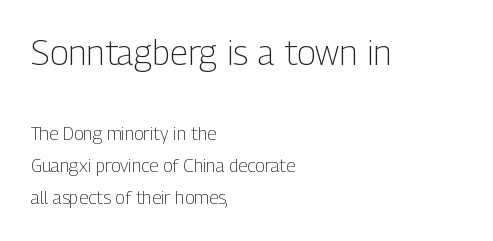
Q: Is the text bold? A: No.
Q: Is the text italic (slanted)? A: No, it is upright.
Q: Is the typeface a serif or a sans-serif typeface? A: Sans-serif.
Q: Is the text underlined? A: No.
Q: How is the paragraph aligned? A: Left-aligned.
Q: Is the spacing between letters normal or unusually wide? A: Normal.
Q: Which block of text is set in a larger size, the first (top) or the second (bottom)? A: The first (top) one.
Q: Width (condensed, normal, or wide)? A: Condensed.
Q: Stroke contrast? A: Low.
Q: x-height? A: Medium.
Q: Monospaced? A: No.
